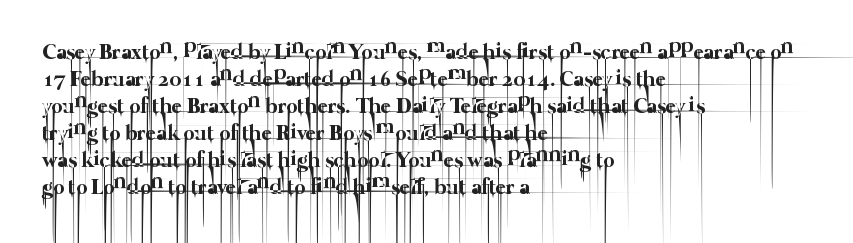
The image shows 22 px text type; set left-aligned, line spacing 1.23x, normal letter spacing, not underlined.
